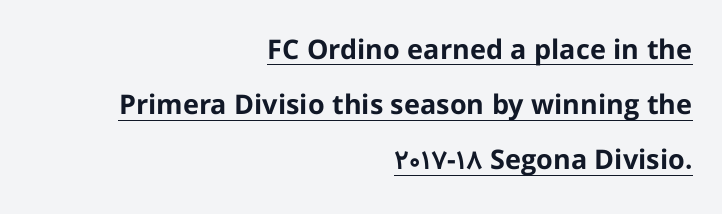
{"italic": "no", "bold": "yes", "underline": "yes", "align": "right", "line_spacing": "loose", "line_spacing_ratio": 2.04, "letter_spacing": "normal", "letter_spacing_em": 0.0, "glyph_px": 27}
